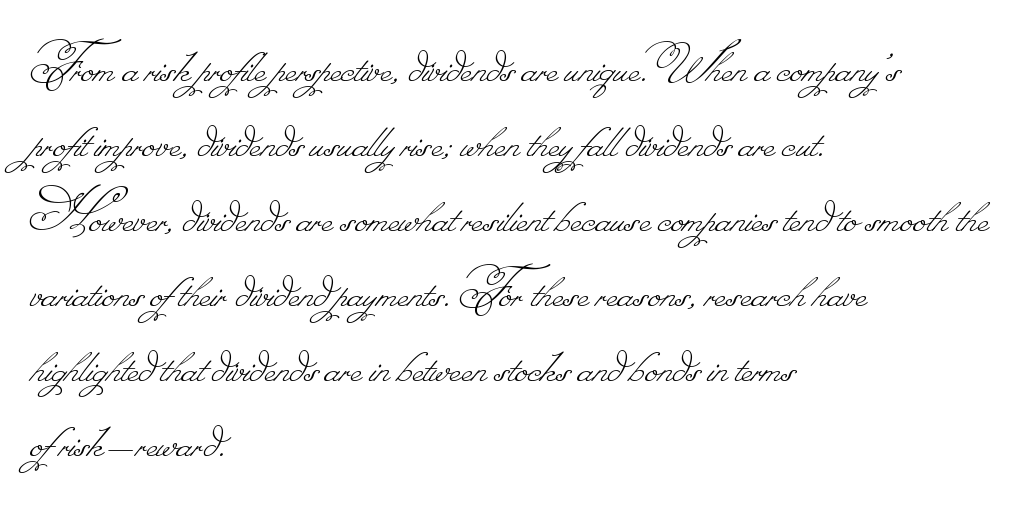
Q: Is the text bold? A: No.
Q: Is the text underlined? A: No.
Q: How is the paragraph aligned? A: Left-aligned.
Q: Is the spacing between letters normal or unusually wide? A: Normal.
Q: Is the spacing between lines tight, normal or loose? A: Normal.
Q: Width (condensed, normal, or wide)? A: Normal.
Q: Stroke contrast? A: Low.
Q: Monospaced? A: No.
